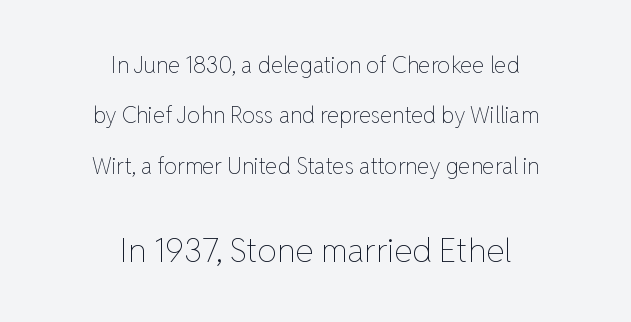
The image shows 33 px thin type, upright; set centered, loose line spacing (2.29x), normal letter spacing, not underlined; the second (bottom) block is 1.5x larger; low stroke contrast and a medium x-height.
